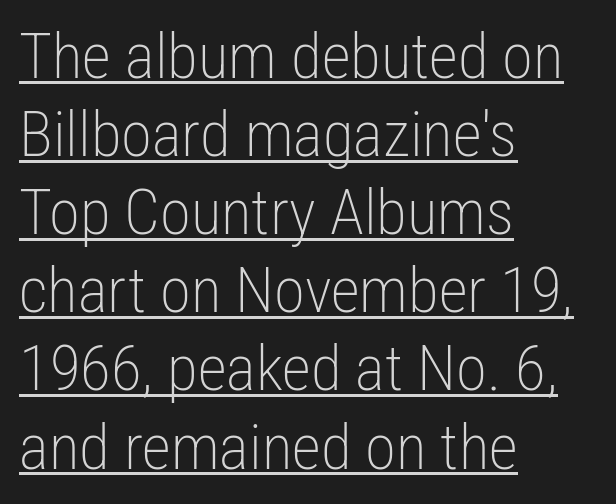
The font is comparable to plain body text, perhaps lighter. Glance below the letters and you will spot a drawn line. Regarding serifs, this sample does without them. Spacing between characters is what you'd get straight out of the box.
